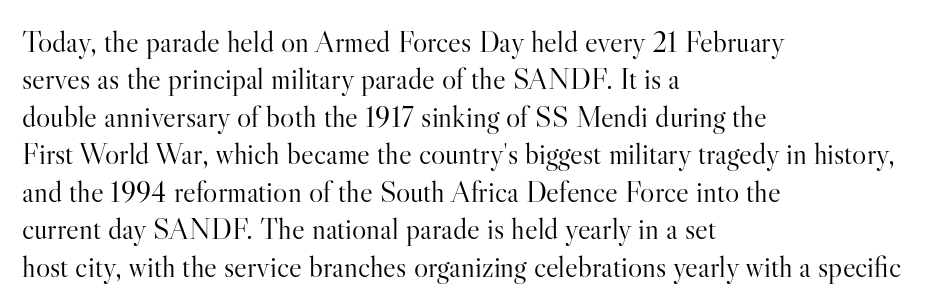
Q: Is the text bold? A: No.
Q: Is the text italic (slanted)? A: No, it is upright.
Q: Is the typeface a serif or a sans-serif typeface? A: Serif.
Q: Is the text underlined? A: No.
Q: How is the paragraph aligned? A: Left-aligned.
Q: Is the spacing between letters normal or unusually wide? A: Normal.
Q: Is the spacing between lines tight, normal or loose? A: Normal.
Q: Width (condensed, normal, or wide)? A: Normal.
Q: Stroke contrast? A: High.
Q: x-height? A: Small.
Q: Monospaced? A: No.
